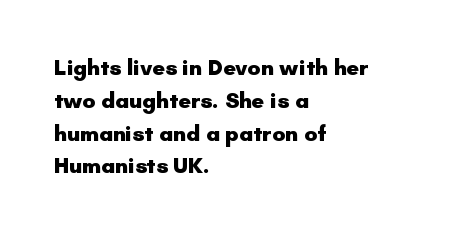
Nobody touched the tracking dial on this one. Alignment: flush left. Tall strokes in this sample are plumb rather than angled. Weight: bold.
